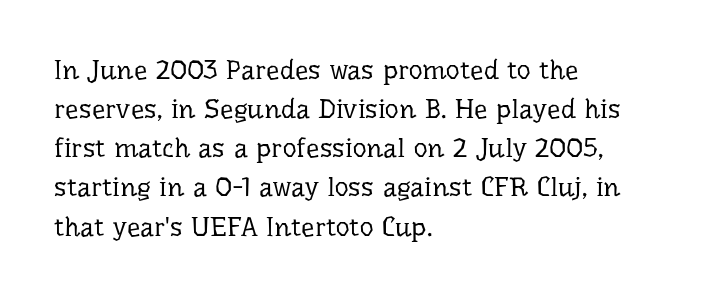
{"italic": "no", "bold": "no", "underline": "no", "align": "left", "line_spacing": "normal", "line_spacing_ratio": 1.45, "letter_spacing": "normal", "letter_spacing_em": 0.0, "glyph_px": 27}
